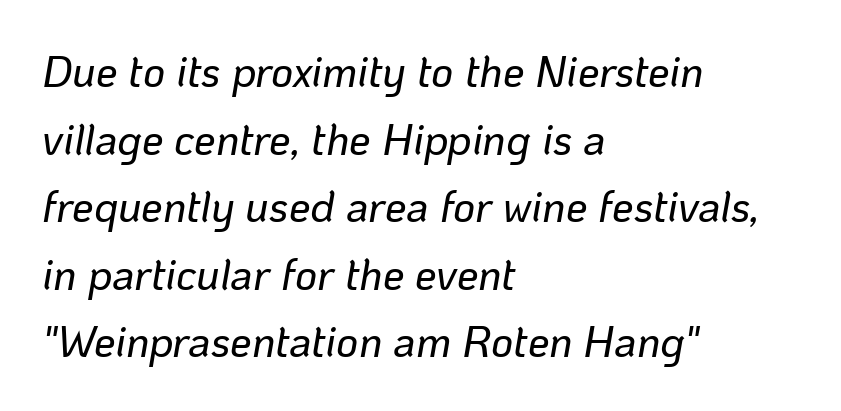
Q: Is the text italic (slanted)? A: Yes, it leans right by about 10 degrees.
Q: Is the text underlined? A: No.
Q: How is the paragraph aligned? A: Left-aligned.
Q: Is the spacing between letters normal or unusually wide? A: Normal.
Q: Is the spacing between lines tight, normal or loose? A: Normal.
Q: Width (condensed, normal, or wide)? A: Normal.
Q: Stroke contrast? A: Low.
Q: x-height? A: Medium.
Q: Monospaced? A: No.
